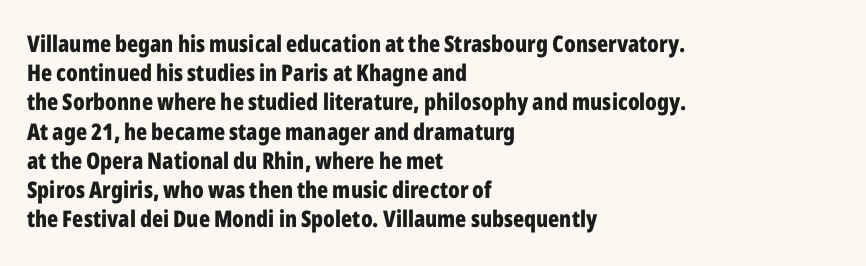
{"italic": "no", "bold": "yes", "underline": "no", "align": "left", "line_spacing": "normal", "line_spacing_ratio": 1.27, "letter_spacing": "normal", "letter_spacing_em": 0.0, "glyph_px": 23}
